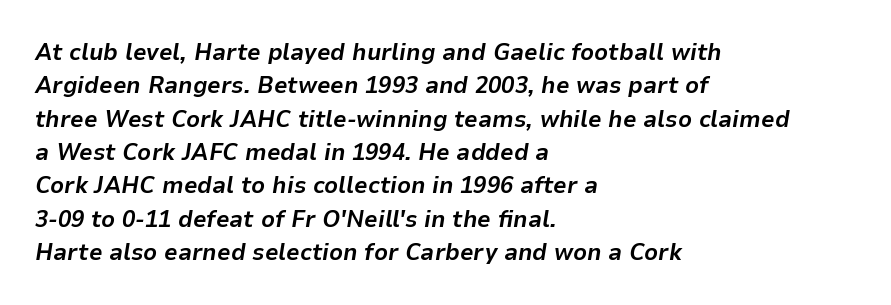
Words float on clear page, feet unadorned. The rag falls on the right side of this text block. The leading is moderate, giving the passage an even texture. There's an unmistakable incline to the writing here. Compared with an ordinary text face, these strokes are far heavier — a full bold. Here the glyphs are tracked normally, forming tight word shapes.
